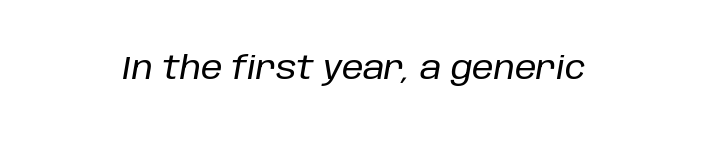
Each word holds together tightly as a unit, with standard inter-letter gaps. The face used here is proportionally spaced, like ordinary book or web type. If you drew a line through each stem, it would be angled. The specimen omits any rule beneath the text block's lines.
